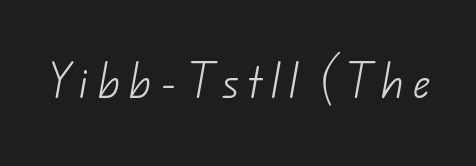
Only glyphs here, with clear space below each row. Nothing heavy about these letters — not bold at all. The passage shown is typed in a proportional face where columns would drift. The rendering shows plain stroke endings on the letterforms — a sans-serif design. The tracking reads as deliberately expanded to a designer's eye.
